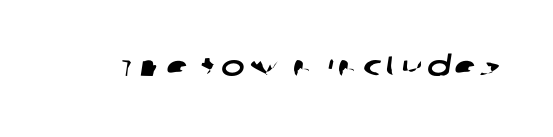
The image shows 28 px wide sans-serif type; set not underlined; low stroke contrast and a large x-height.
